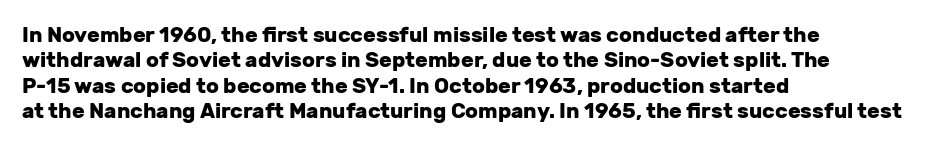
The gaps between neighbouring characters are ordinary and unremarkable. Heavy, bold letterforms. Posture: straight, roman, zero tilt. Caption: multi-line text, flush left, ragged right. Clear beneath every line of the passage.
